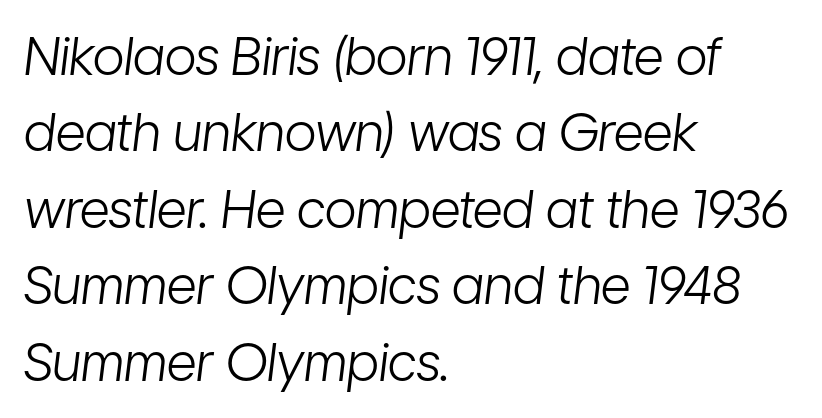
The image shows 52 px light, condensed type, italic (leaning right); set left-aligned, normal line spacing (1.47x), normal letter spacing, not underlined; low stroke contrast and a medium x-height.
